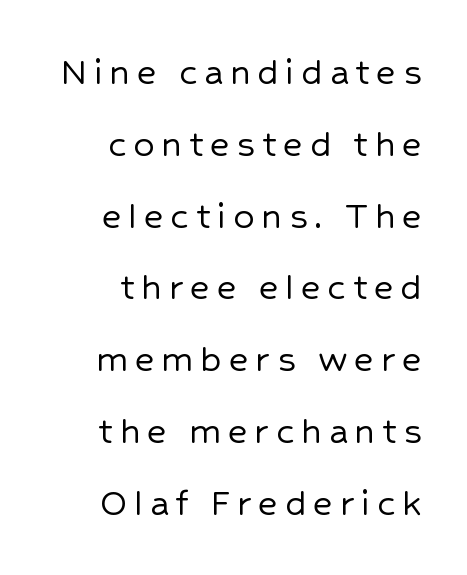
The lettering stays uniformly vertical, giving the passage a roman look. The glyphs are unaccompanied by any horizontal stroke below them. Do the characters align in a grid? No, the font is proportional. Short and long lines alike share a common ending point at right.
